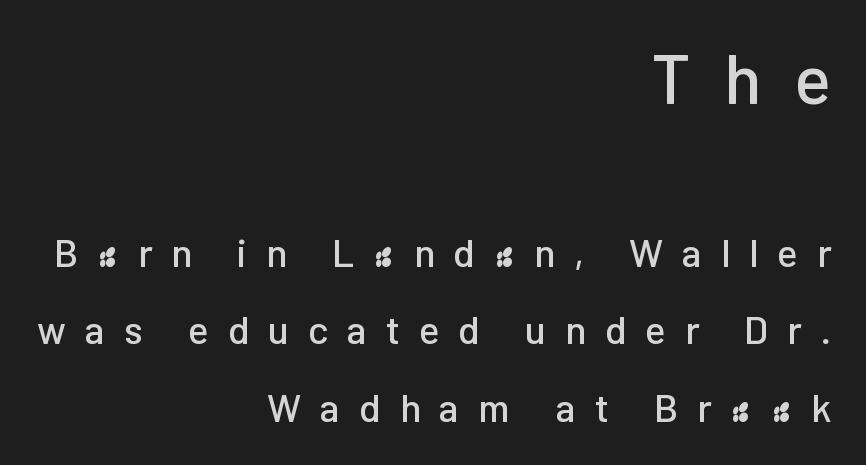
Do the characters align in a grid? No, the font is proportional. Display-style spreading of the glyphs; the letterfit is very open. Check the space under the baseline: it is left empty. A flush-right, rag-left setting is used for this passage. The more generous point size was reserved for the upper chunk. Whoever set this chose breathing room over compactness in the vertical rhythm.
